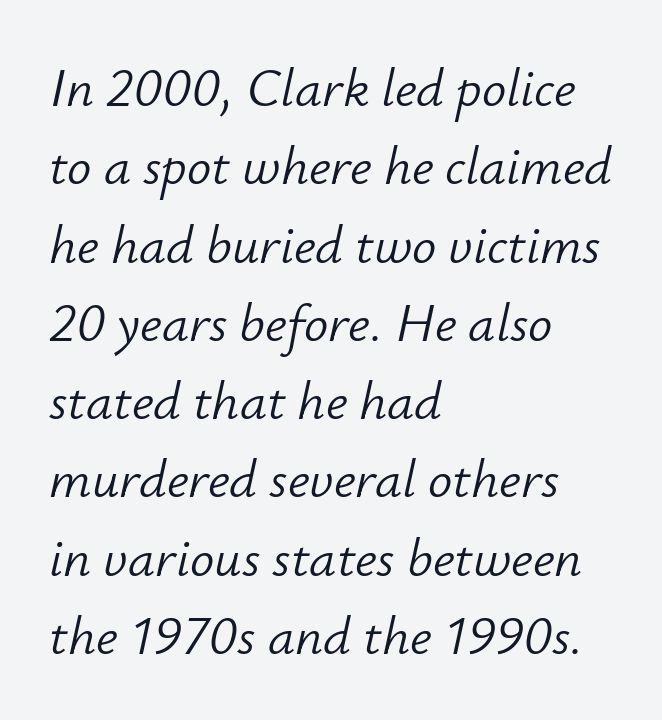
Q: Is the text bold? A: No.
Q: Is the text italic (slanted)? A: Yes, it leans right by about 12 degrees.
Q: Is the text underlined? A: No.
Q: How is the paragraph aligned? A: Left-aligned.
Q: Is the spacing between letters normal or unusually wide? A: Normal.
Q: Is the spacing between lines tight, normal or loose? A: Normal.
Q: Width (condensed, normal, or wide)? A: Normal.
Q: Stroke contrast? A: Low.
Q: x-height? A: Small.
Q: Monospaced? A: No.
